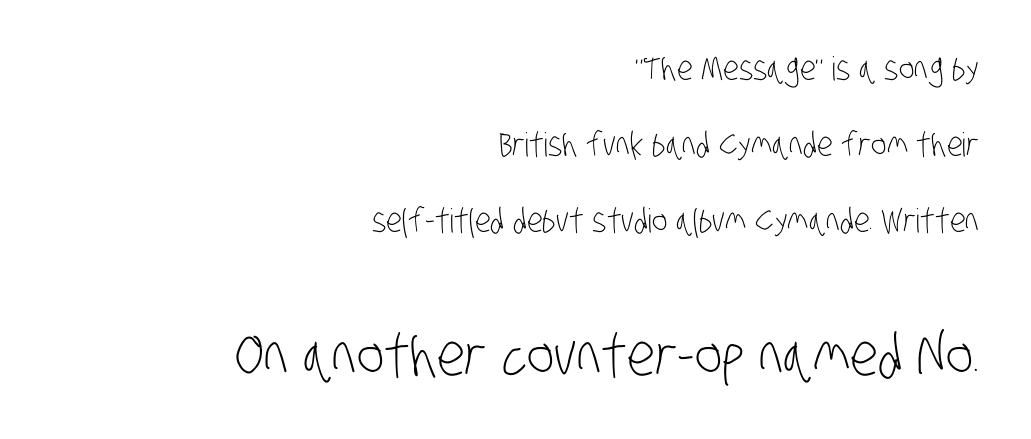
The image shows 58 px light, condensed sans-serif type; set right-aligned, loose line spacing (2.31x), normal letter spacing, not underlined; the second (bottom) block is 1.76x larger; low stroke contrast and a large x-height.
